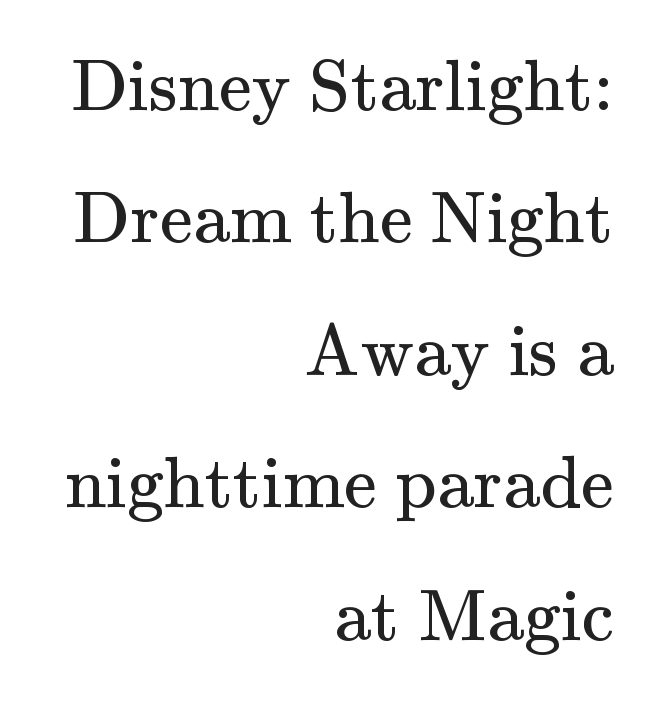
The image shows 74 px regular-weight serif type, upright; set right-aligned, line spacing 1.79x, normal letter spacing, not underlined; medium stroke contrast and a small x-height.
